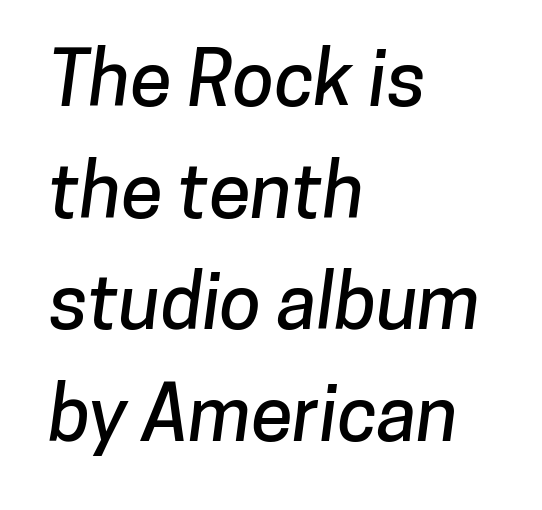
Q: Is the typeface a serif or a sans-serif typeface? A: Sans-serif.
Q: Is the text underlined? A: No.
Q: How is the paragraph aligned? A: Left-aligned.
Q: Is the spacing between letters normal or unusually wide? A: Normal.
Q: Is the spacing between lines tight, normal or loose? A: Normal.
Q: Width (condensed, normal, or wide)? A: Normal.
Q: Stroke contrast? A: Low.
Q: x-height? A: Medium.
Q: Monospaced? A: No.
